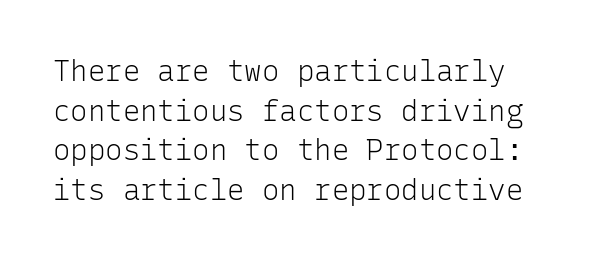
The image shows 29 px light sans-serif type, upright, monospaced; set normal line spacing (1.37x), normal letter spacing, not underlined; low stroke contrast and a medium x-height.
